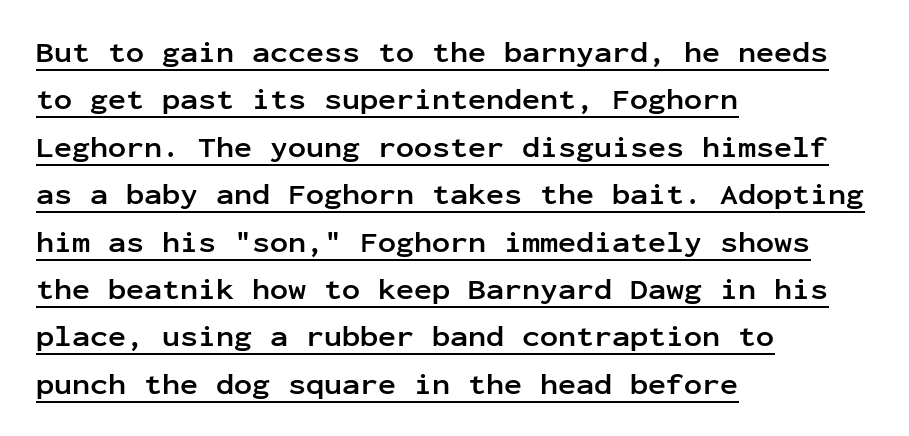
The image shows 30 px semibold sans-serif type, upright, monospaced; set left-aligned, normal line spacing (1.58x), normal letter spacing, underlined; low stroke contrast and a medium x-height.
